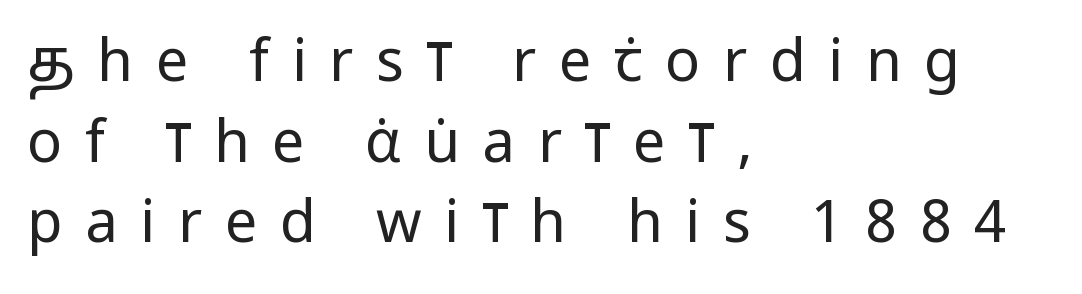
{"serif": "no", "italic": "no", "bold": "no", "weight": "regular", "width": "condensed", "stroke_contrast": "low", "x_height": "large", "monospaced": "no", "underline": "no", "align": "left", "line_spacing": "normal", "line_spacing_ratio": 1.39, "letter_spacing": "wide", "letter_spacing_em": 0.39, "glyph_px": 58}
